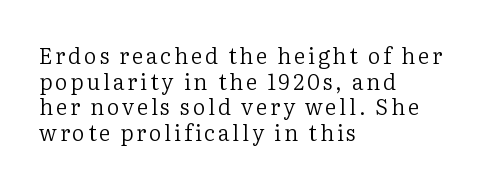
{"italic": "no", "bold": "no", "underline": "no", "align": "left", "line_spacing_ratio": 1.17, "glyph_px": 22}
